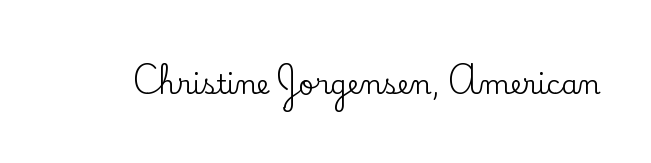
{"italic": "no", "underline": "no", "letter_spacing": "normal", "letter_spacing_em": 0.0, "glyph_px": 27}
